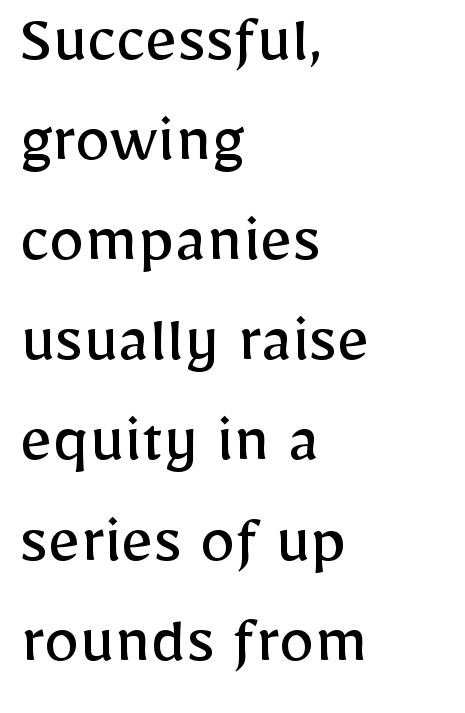
Stroke thickness stays within the range of a standard reading face or lighter. There is no visible air inserted between adjacent glyphs. Descender tails drop into unmarked territory. This sample has the flowing, uneven cadence of proportional lettering. Letterform terminals end flat and unadorned throughout the passage. Caption: multi-line text, flush left, ragged right.
